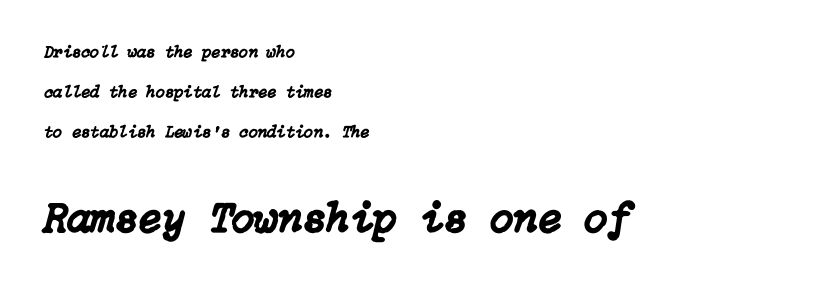
The tracking reads as untouched default to a designer's eye. Characters are canted at an angle relative to the baseline's perpendicular. Rows of type keep a wide berth in the vertical direction. The later block is typeset at a bigger size than the earlier block.
